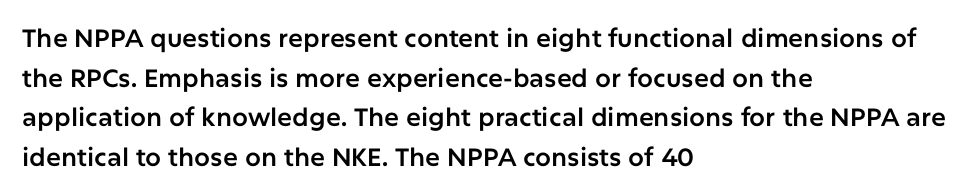
The image shows 25 px text type, upright; set left-aligned, normal line spacing (1.59x), normal letter spacing, not underlined.
